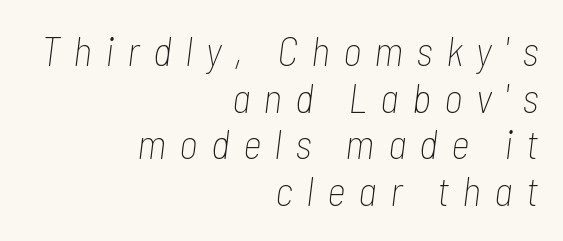
The letterforms sit at book weight or below. There is plenty of visible air inserted between adjacent glyphs. The space beneath each line is pristine and unruled. Varying glyph widths throughout — classic text-font behaviour. You could barely slide anything between these rows. The axis of the letterforms is tilted away from vertical.
